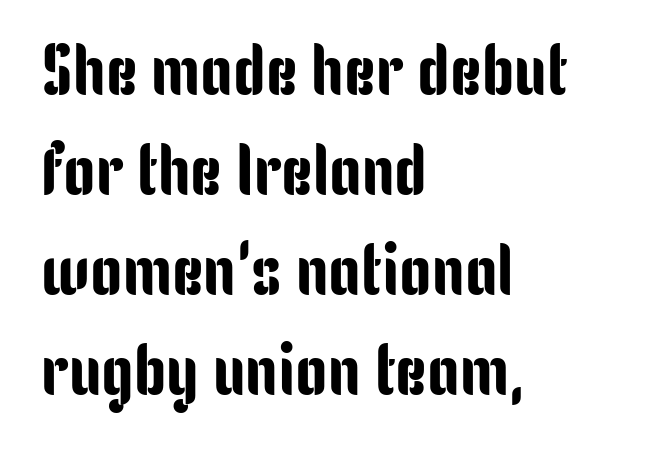
{"serif": "no", "italic": "no", "width": "condensed", "stroke_contrast": "low", "x_height": "medium", "monospaced": "no", "underline": "no", "align": "left", "line_spacing": "normal", "line_spacing_ratio": 1.39, "letter_spacing": "normal", "letter_spacing_em": 0.0, "glyph_px": 72}
